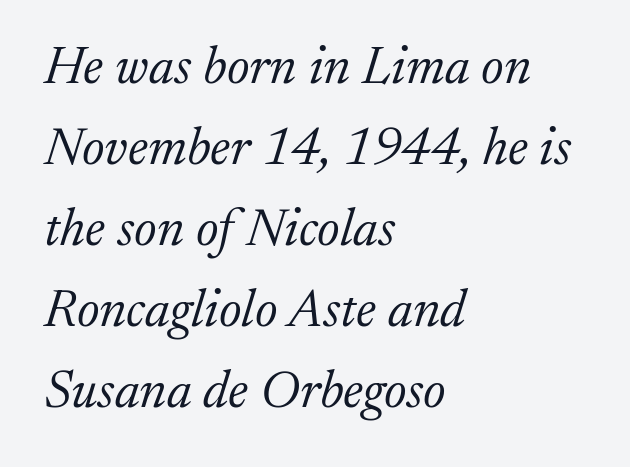
{"serif": "yes", "italic": "yes", "lean": "right", "slant_degrees": 17, "bold": "no", "weight": "light", "width": "normal", "stroke_contrast": "low", "x_height": "medium", "monospaced": "no", "underline": "no", "align": "left", "line_spacing": "normal", "line_spacing_ratio": 1.53, "letter_spacing": "normal", "letter_spacing_em": 0.0, "glyph_px": 53}
